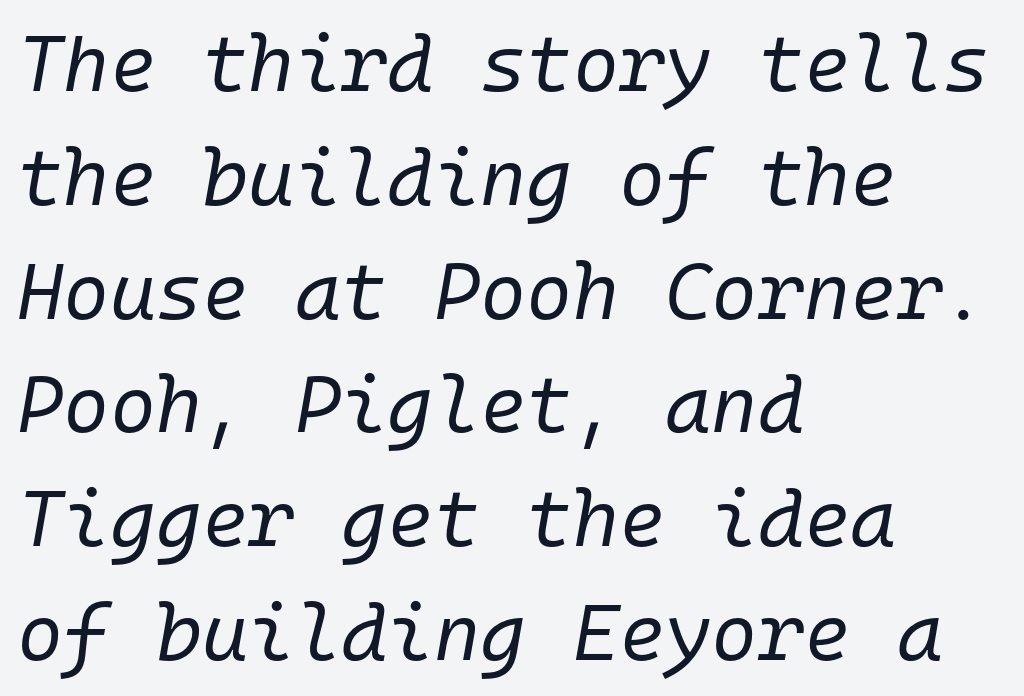
Q: Is the text bold? A: No.
Q: Is the text italic (slanted)? A: Yes, it leans right by about 10 degrees.
Q: Is the text underlined? A: No.
Q: How is the paragraph aligned? A: Left-aligned.
Q: Is the spacing between letters normal or unusually wide? A: Normal.
Q: Is the spacing between lines tight, normal or loose? A: Normal.
Q: Width (condensed, normal, or wide)? A: Normal.
Q: Stroke contrast? A: Low.
Q: x-height? A: Medium.
Q: Monospaced? A: Yes.
